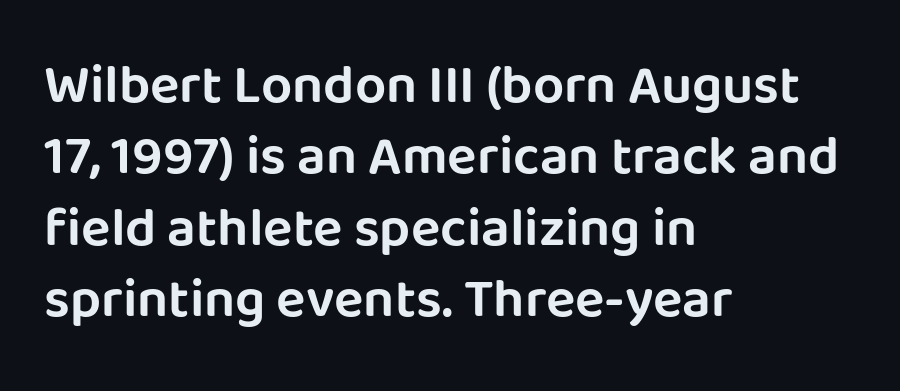
The text block is weighted toward the left margin, trailing off unevenly rightward. Rendered with straight, roman letterforms. This rendering employs a face without finishing strokes, i.e., a sans-serif. You could not count columns in this text — the font is proportionally spaced. A typesetter would call this zero additional tracking. The passage shown stacks its lines at a standard gap.
